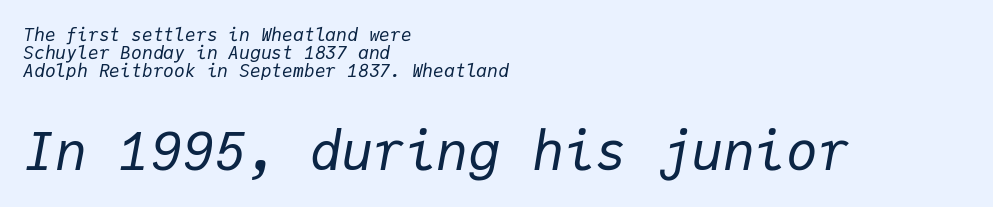
The strokes are not fattened; the text isn't bold. Rule under the text: the space is simply empty. The gaps between neighbouring characters are ordinary and unremarkable. The text carries the slant typical of an italic or oblique font.
